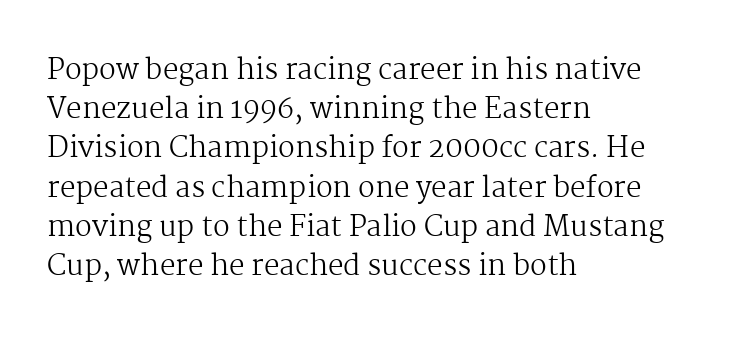
This rendering employs a face with finishing strokes, i.e., a serif. Between one letter and the next there's only the usual sliver of space. The specimen omits any rule beneath the text block's lines. Each letter keeps its own natural width here, so spacing adapts to shape. The passage shown is not bold in any degree.
